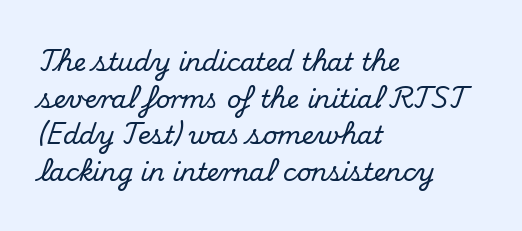
{"underline": "no", "align": "left", "line_spacing": "normal", "line_spacing_ratio": 1.47, "letter_spacing": "normal", "letter_spacing_em": 0.0, "glyph_px": 25}
